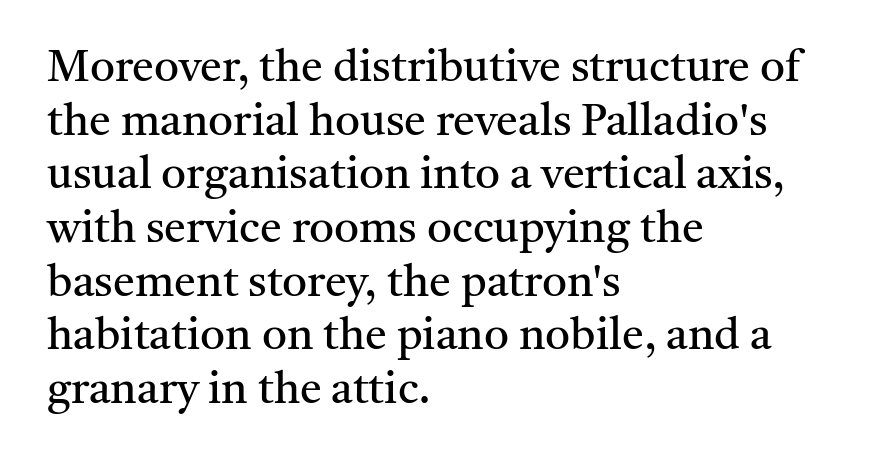
{"serif": "yes", "italic": "no", "bold": "no", "weight": "regular", "width": "normal", "stroke_contrast": "medium", "x_height": "medium", "monospaced": "no", "underline": "no", "align": "left", "line_spacing_ratio": 1.22, "letter_spacing": "normal", "letter_spacing_em": 0.0, "glyph_px": 44}
